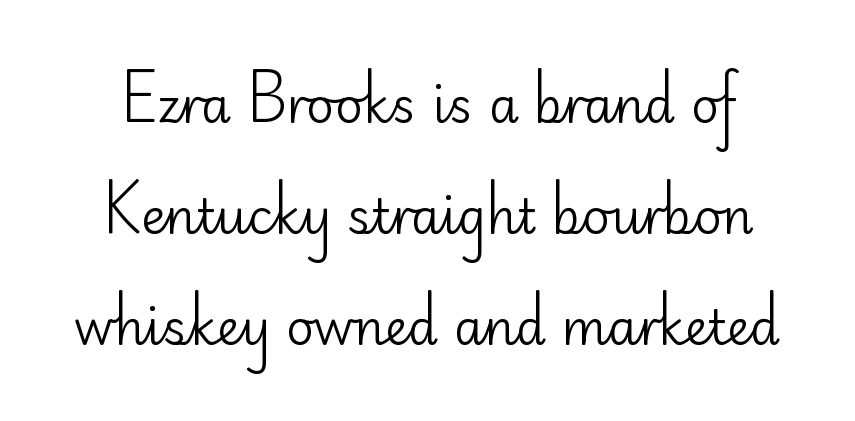
These lines keep a tight, regular rhythm from letter to letter. Is the type heavy? It reads as light-to-regular instead. Baseline-to-baseline distance is far greater than the letter height. Note the varied advance widths — an 'i' is clearly narrower than an 'm'. Ordinary non-slanted type is in use.
